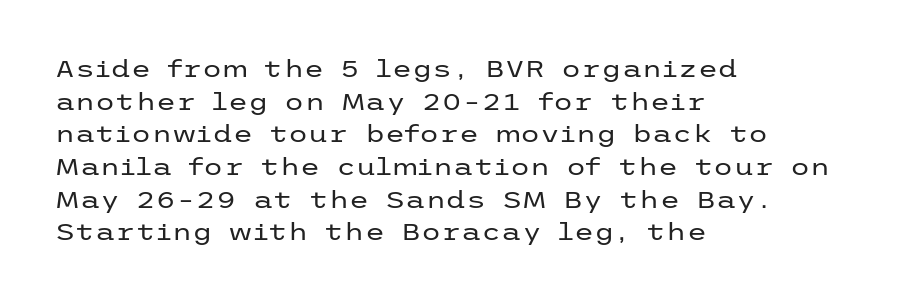
Q: Is the text bold? A: No.
Q: Is the text italic (slanted)? A: No, it is upright.
Q: Is the text underlined? A: No.
Q: How is the paragraph aligned? A: Left-aligned.
Q: Is the spacing between letters normal or unusually wide? A: Normal.
Q: Is the spacing between lines tight, normal or loose? A: Normal.
